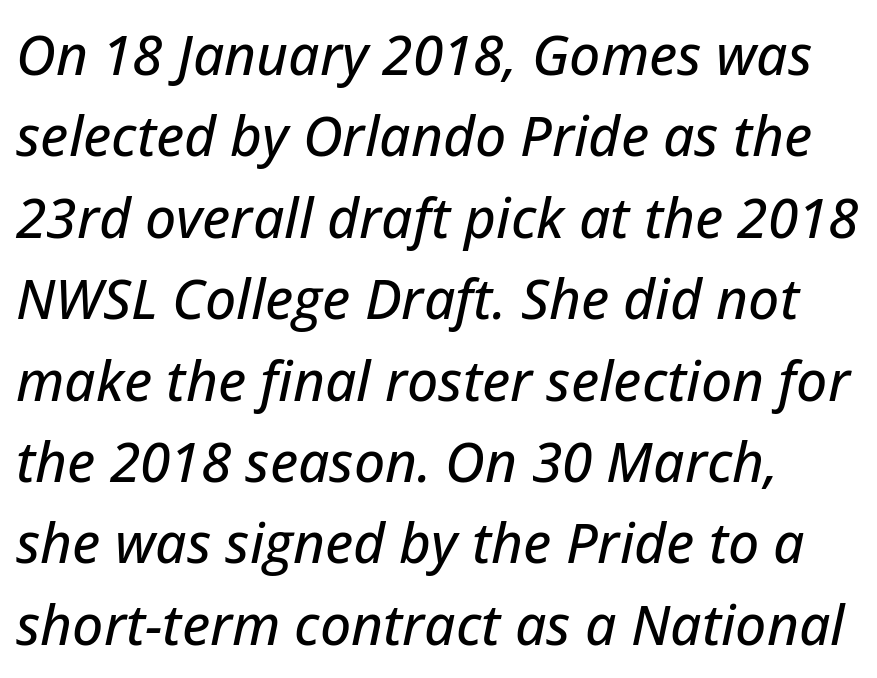
This sample uses an oblique cut, with every glyph tilted off the vertical. The designer left line spacing at the default. Do the characters align in a grid? No, the font is proportional. The space beneath each line is pristine and unruled.
